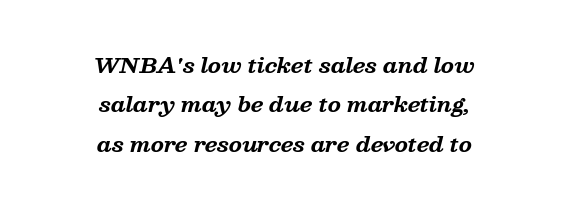
Here the glyphs are tracked normally, forming tight word shapes. Has an underline been added? It has not. Visually the block forms a symmetrical silhouette, jagged on both flanks. Strong, thick strokes mark this as bold type.
